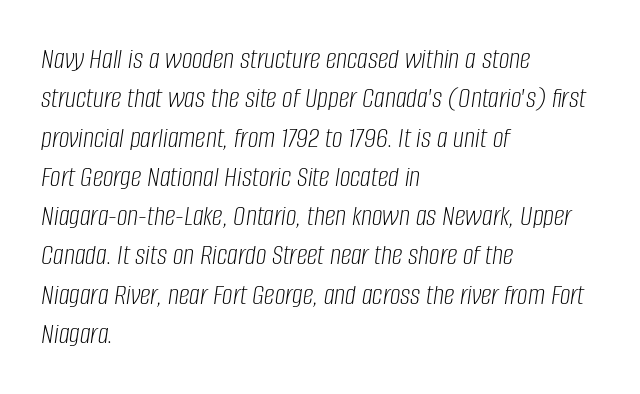
Q: Is the text bold? A: No.
Q: Is the text italic (slanted)? A: Yes, it leans right by about 8 degrees.
Q: Is the text underlined? A: No.
Q: How is the paragraph aligned? A: Left-aligned.
Q: Is the spacing between letters normal or unusually wide? A: Normal.
Q: Is the spacing between lines tight, normal or loose? A: Normal.
Q: Width (condensed, normal, or wide)? A: Condensed.
Q: Stroke contrast? A: Low.
Q: x-height? A: Large.
Q: Monospaced? A: No.
